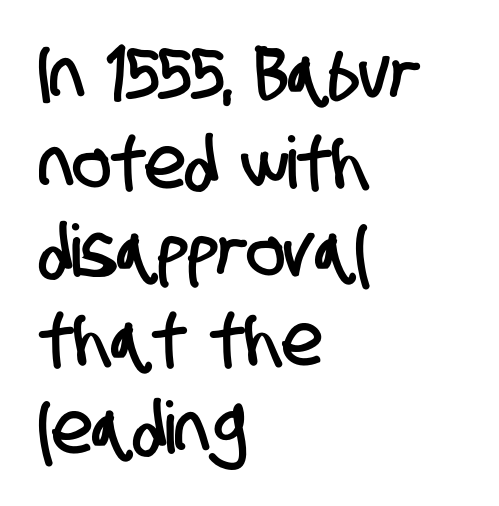
{"serif": "no", "width": "condensed", "stroke_contrast": "low", "x_height": "large", "monospaced": "no", "underline": "no", "align": "left", "line_spacing_ratio": 1.23, "letter_spacing": "normal", "letter_spacing_em": 0.0, "glyph_px": 72}
